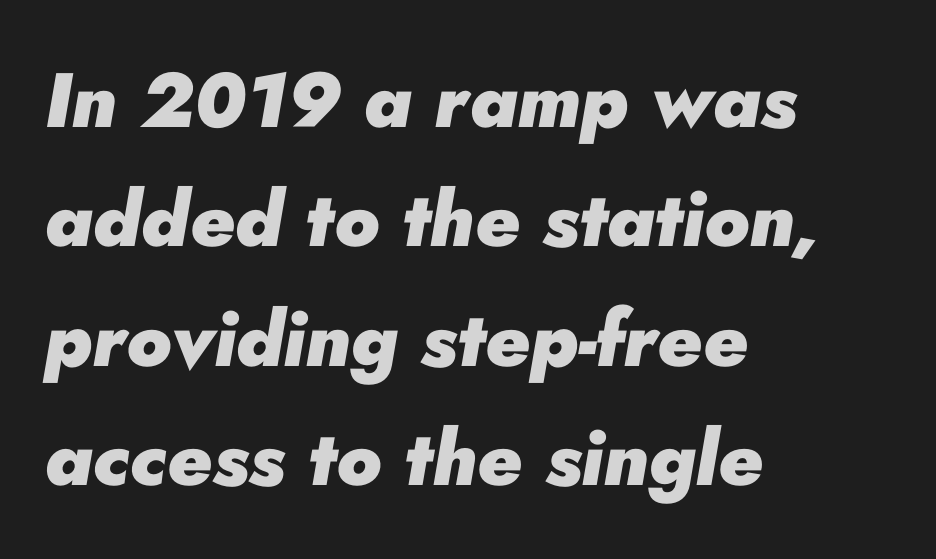
The image shows 77 px heavy type, italic (leaning right); set left-aligned, normal line spacing (1.55x), normal letter spacing, not underlined; low stroke contrast and a small x-height.
